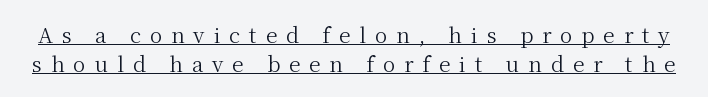
The image shows 21 px text type, upright; set normal line spacing (1.39x), unusually wide letter spacing (+0.42 em), underlined.
